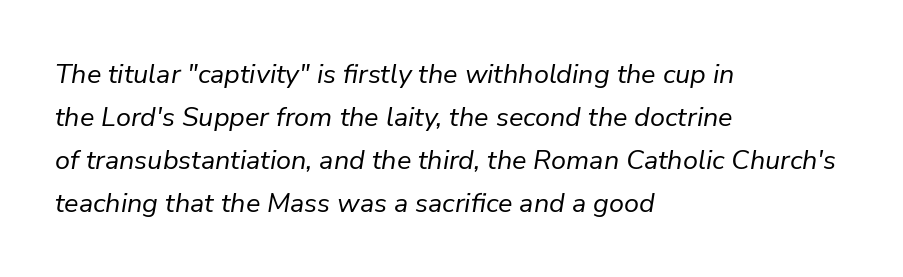
Descenders are the only things crossing below the line. Caption: face not bold, strokes unweighted. Reading down the block, your eye returns to a fixed left position each line. Observe the lean: these are italic letterforms. Evenly set lines give the paragraph a standard silhouette.
